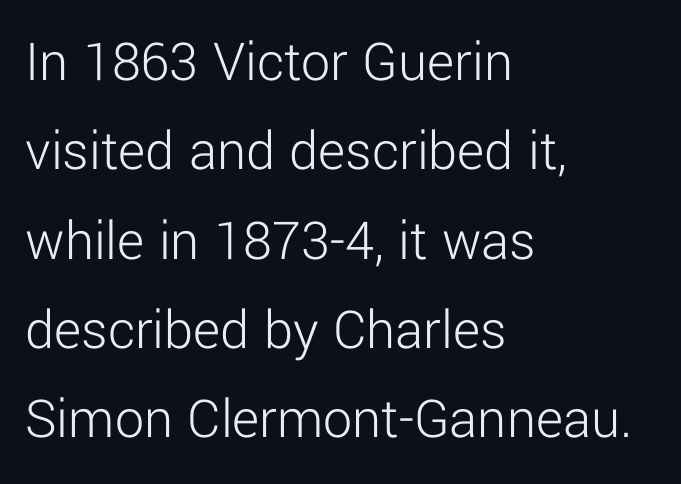
{"serif": "no", "italic": "no", "bold": "no", "weight": "light", "width": "normal", "stroke_contrast": "low", "x_height": "medium", "monospaced": "no", "underline": "no", "align": "left", "line_spacing": "normal", "line_spacing_ratio": 1.54, "letter_spacing": "normal", "letter_spacing_em": 0.0, "glyph_px": 58}
